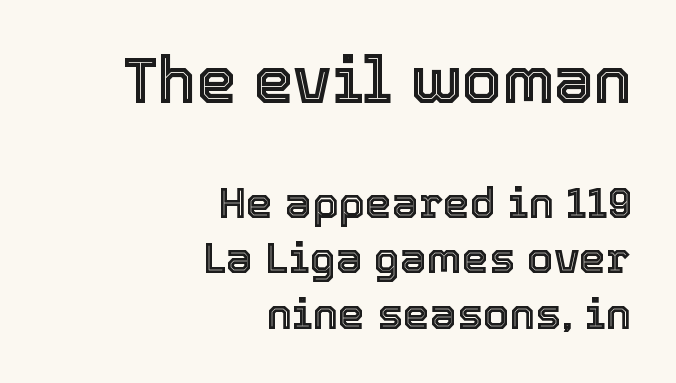
Honestly, the letter spacing is just normal — you wouldn't notice it. Line endings align vertically; line beginnings do not. The face used here is proportionally spaced, like ordinary book or web type. You get the large type first, then a drop to smaller type. How would I describe the line gaps? Plain and ordinary.
